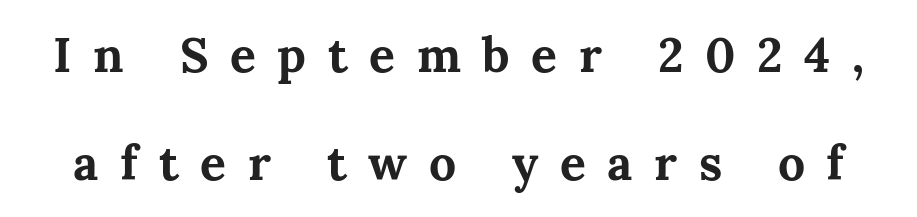
Varying glyph widths throughout — classic text-font behaviour. A great deal of white space separates one row of letters from the next. These lines were composed using upright roman letters. The words here are not underlined.
